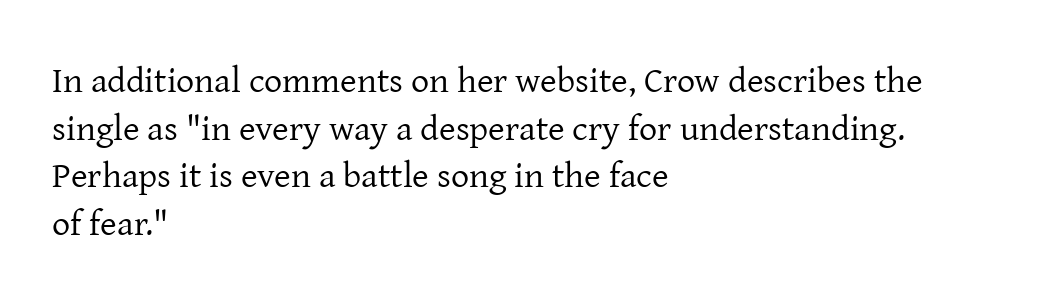
The image shows 36 px regular-weight serif type, upright; set left-aligned, normal line spacing (1.32x), normal letter spacing, not underlined; low stroke contrast and a medium x-height.
